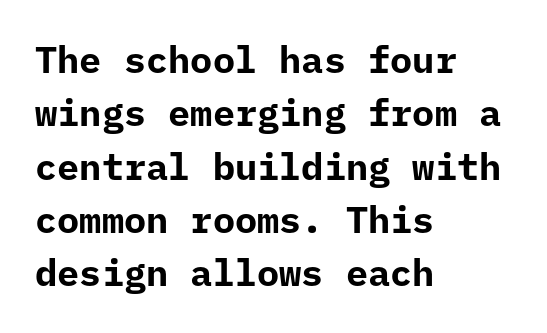
The image shows 37 px bold sans-serif type, upright, monospaced; set left-aligned, normal line spacing (1.44x), normal letter spacing, not underlined; low stroke contrast and a medium x-height.
